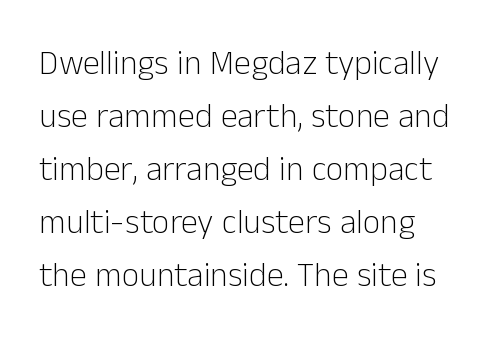
{"serif": "no", "italic": "no", "bold": "no", "weight": "light", "width": "normal", "stroke_contrast": "low", "x_height": "medium", "monospaced": "no", "underline": "no", "line_spacing": "normal", "line_spacing_ratio": 1.56, "letter_spacing": "normal", "letter_spacing_em": 0.0, "glyph_px": 34}
